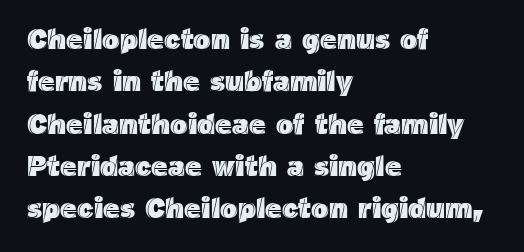
{"italic": "no", "width": "normal", "x_height": "medium", "monospaced": "no", "underline": "no", "align": "left", "line_spacing": "normal", "line_spacing_ratio": 1.46, "letter_spacing": "normal", "letter_spacing_em": 0.0, "glyph_px": 29}
